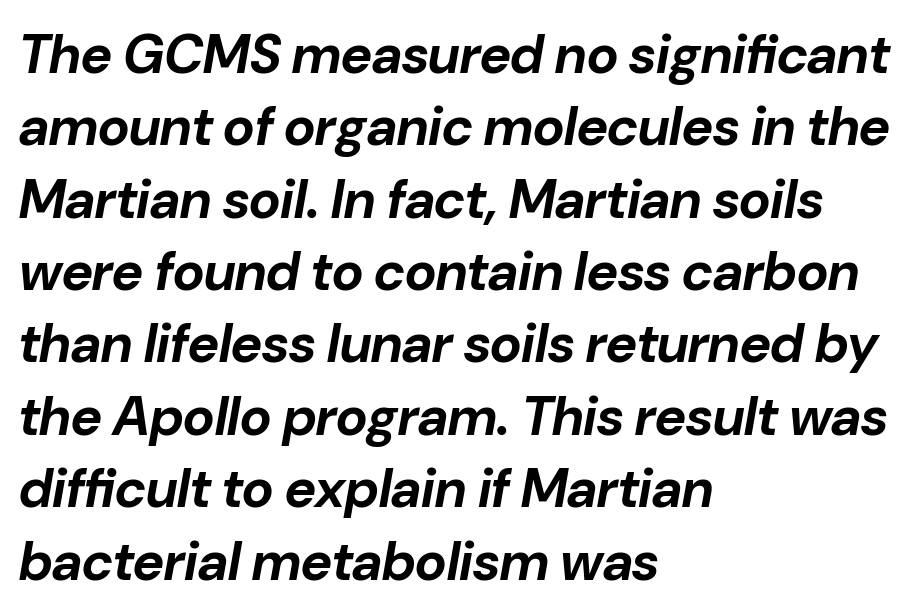
The image shows 54 px bold type, italic (leaning right); set left-aligned, normal line spacing (1.34x), normal letter spacing, not underlined; low stroke contrast and a medium x-height.
